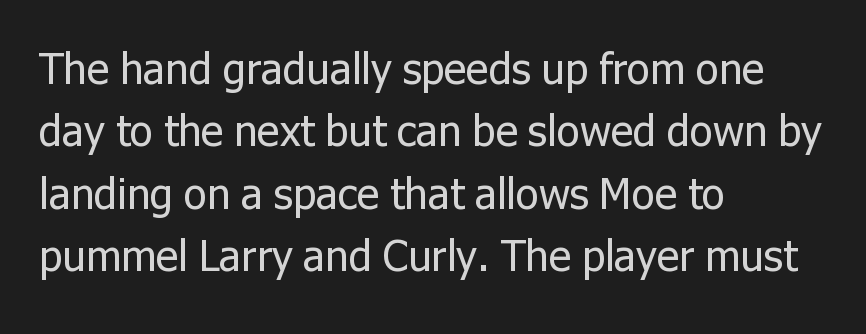
There is no visible air inserted between adjacent glyphs. When letters stand straight like this, we call the style roman or upright. Weight: regular or lighter. Students, observe: this is what conventionally led text looks like.
